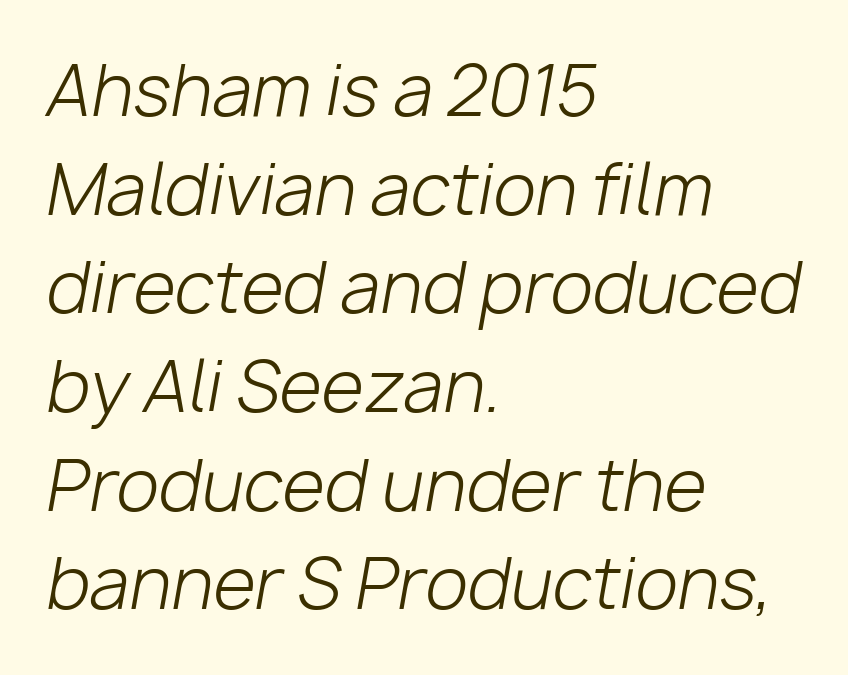
{"italic": "yes", "lean": "right", "slant_degrees": 10, "bold": "no", "weight": "light", "width": "normal", "stroke_contrast": "low", "x_height": "medium", "monospaced": "no", "underline": "no", "align": "left", "line_spacing": "normal", "line_spacing_ratio": 1.43, "letter_spacing": "normal", "letter_spacing_em": 0.0, "glyph_px": 69}
